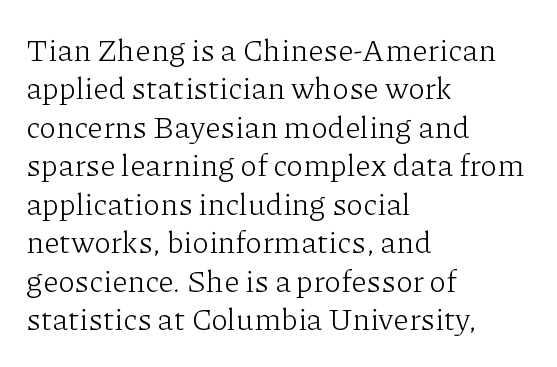
{"serif": "yes", "italic": "no", "bold": "no", "weight": "light", "width": "normal", "stroke_contrast": "low", "x_height": "medium", "monospaced": "no", "underline": "no", "align": "left", "line_spacing_ratio": 1.24, "letter_spacing": "normal", "letter_spacing_em": 0.0, "glyph_px": 31}
